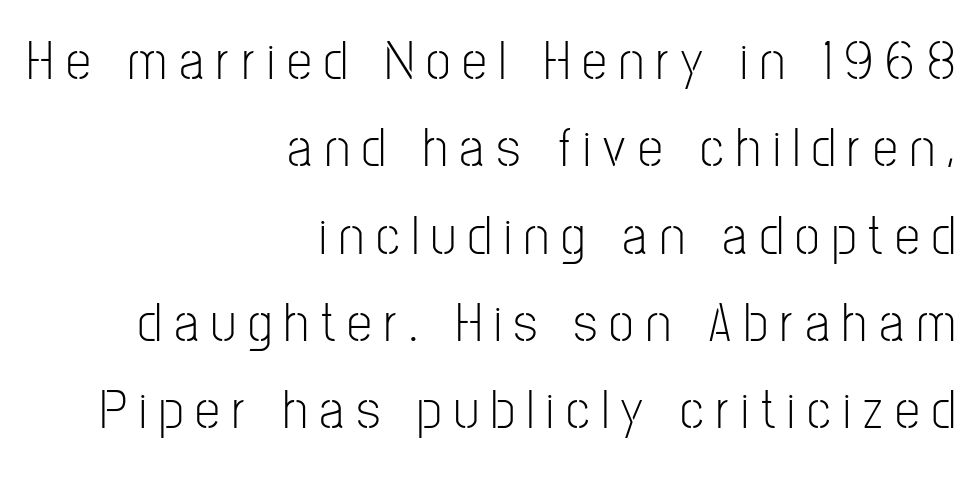
{"serif": "no", "italic": "no", "bold": "no", "weight": "light", "width": "condensed", "stroke_contrast": "low", "x_height": "medium", "monospaced": "no", "underline": "no", "align": "right", "line_spacing": "normal", "line_spacing_ratio": 1.56, "letter_spacing": "wide", "letter_spacing_em": 0.22, "glyph_px": 56}
